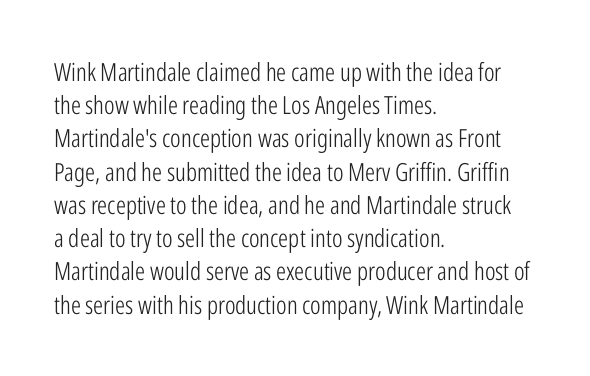
The image shows 25 px text type, upright; set left-aligned, normal line spacing (1.33x), normal letter spacing, not underlined.
